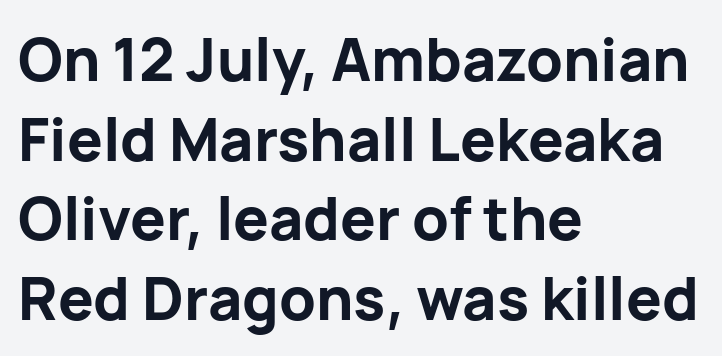
{"serif": "no", "italic": "no", "bold": "yes", "weight": "bold", "width": "normal", "stroke_contrast": "low", "x_height": "medium", "monospaced": "no", "underline": "no", "align": "left", "line_spacing": "normal", "line_spacing_ratio": 1.35, "letter_spacing": "normal", "letter_spacing_em": 0.0, "glyph_px": 59}
